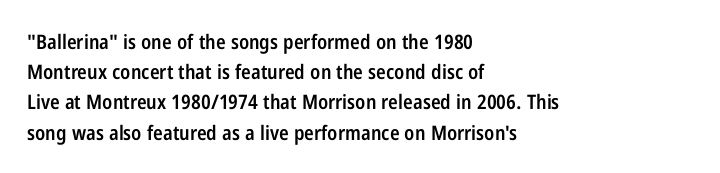
Plain, unruled lines of type. Tracking here is standard; glyphs follow each other at the usual distance. Is the type bold? Partly — it's a semibold, heavier than regular but not fully bold. This sample uses an upright cut, with every glyph sitting square on the baseline. The line-height multiplier appears to be the usual default.
